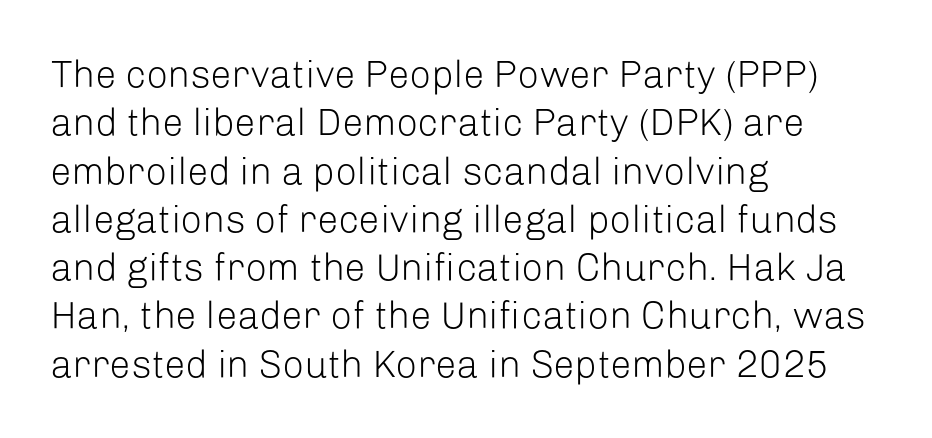
Q: Is the text bold? A: No.
Q: Is the text italic (slanted)? A: No, it is upright.
Q: Is the typeface a serif or a sans-serif typeface? A: Sans-serif.
Q: Is the text underlined? A: No.
Q: How is the paragraph aligned? A: Left-aligned.
Q: Is the spacing between letters normal or unusually wide? A: Normal.
Q: Is the spacing between lines tight, normal or loose? A: Normal.
Q: Width (condensed, normal, or wide)? A: Normal.
Q: Stroke contrast? A: Low.
Q: x-height? A: Medium.
Q: Monospaced? A: No.
